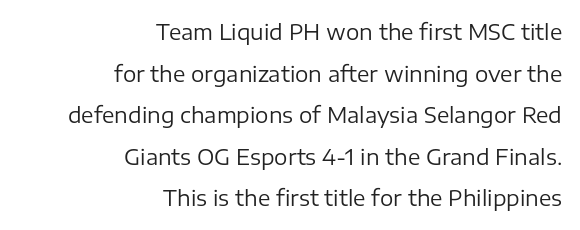
The image shows 21 px text type, upright; set right-aligned, loose line spacing (1.98x), normal letter spacing, not underlined.
